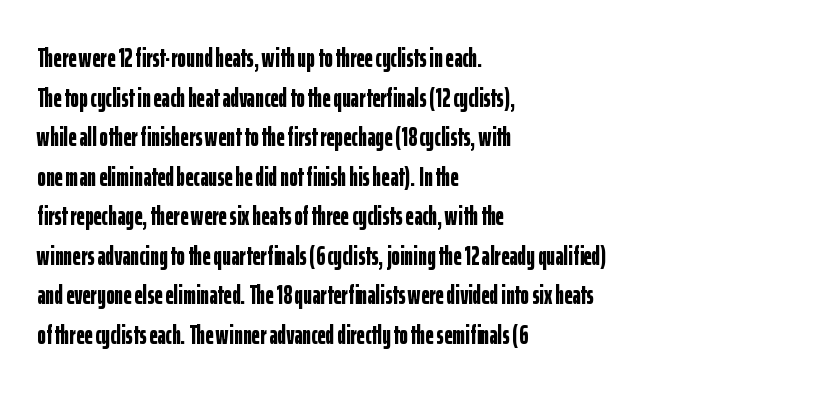
Line spacing here is normal. Words float on clear page, feet unadorned. Each glyph is drawn with heavy, bold strokes. There is no visible air inserted between adjacent glyphs. These lines are set flush left with a ragged right edge. This is roman type, the default non-slanted kind.
